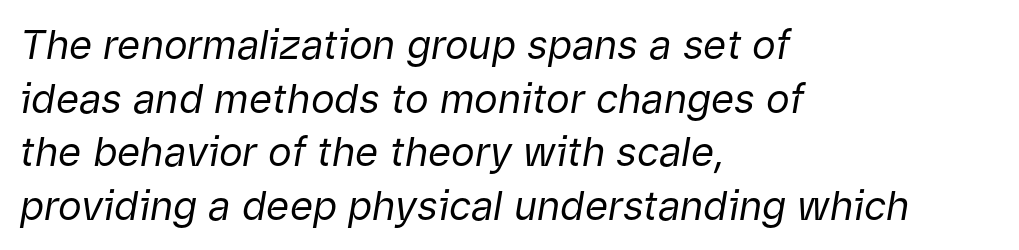
The image shows 40 px regular-weight type, italic (leaning right); set left-aligned, normal line spacing (1.34x), normal letter spacing, not underlined; low stroke contrast and a medium x-height.
